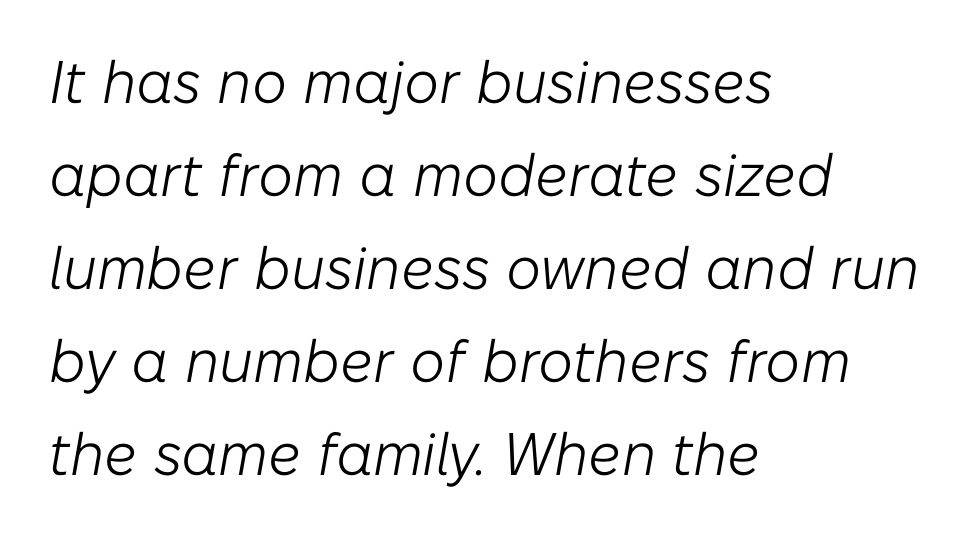
Q: Is the text bold? A: No.
Q: Is the text italic (slanted)? A: Yes, it leans right by about 10 degrees.
Q: Is the text underlined? A: No.
Q: How is the paragraph aligned? A: Left-aligned.
Q: Is the spacing between letters normal or unusually wide? A: Normal.
Q: Is the spacing between lines tight, normal or loose? A: Normal.
Q: Width (condensed, normal, or wide)? A: Normal.
Q: Stroke contrast? A: Low.
Q: x-height? A: Medium.
Q: Monospaced? A: No.
